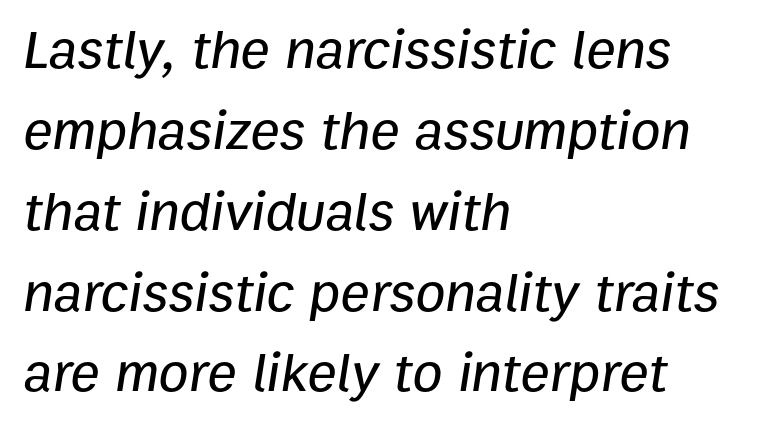
The image shows 55 px text type, italic (leaning right); set left-aligned, normal line spacing (1.47x), normal letter spacing, not underlined; low stroke contrast and a medium x-height.
